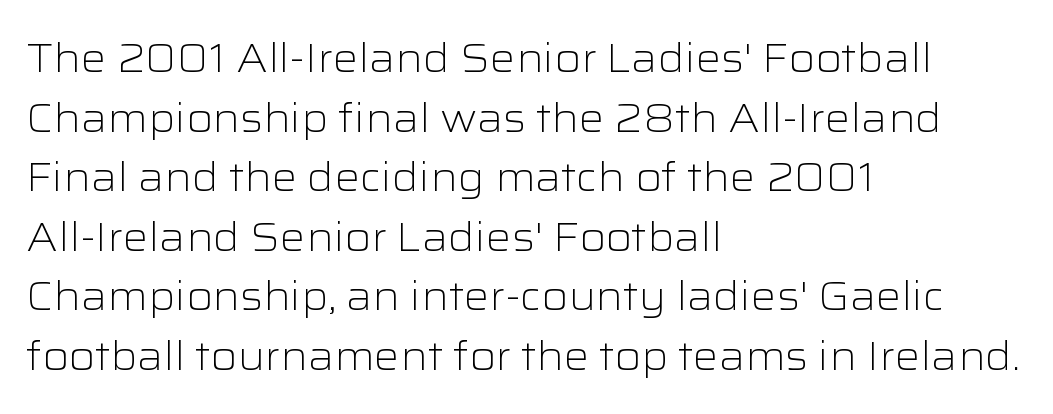
Note the varied advance widths — an 'i' is clearly narrower than an 'm'. No feet cap the strokes, marking this as sans-serif type. A classic flush-left, rag-right setting is used for this passage. The weight would be labelled regular, book, light, or lighter still.
